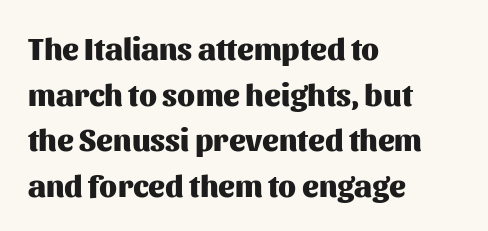
Plenty of ink on the page — the face is bold. Words float on clear page, feet unadorned. In terms of letterspacing, this is plain default setting. A student would call this left alignment; a typographer would say flush left, rag right. The rendering uses natural spacing where letterforms have individual widths.
